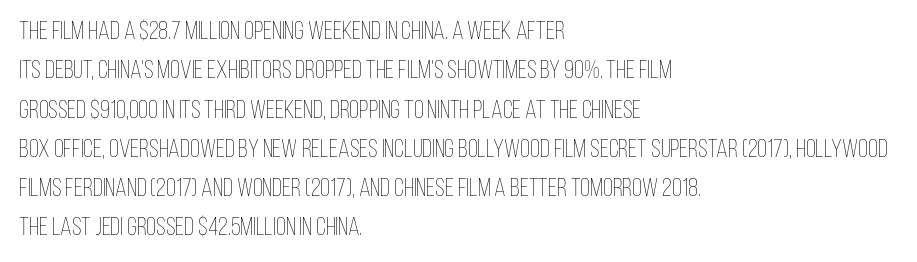
{"italic": "no", "bold": "no", "underline": "no", "align": "left", "line_spacing": "normal", "line_spacing_ratio": 1.51, "letter_spacing": "normal", "letter_spacing_em": 0.0, "glyph_px": 26}
